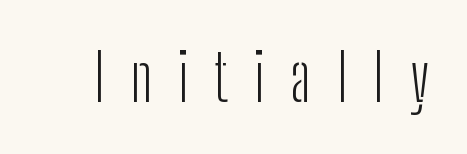
Weight: regular or lighter. The baseline area is clear. The rendering shows plain stroke endings on the letterforms — a sans-serif design. Designer's note — italics off, roman on.
